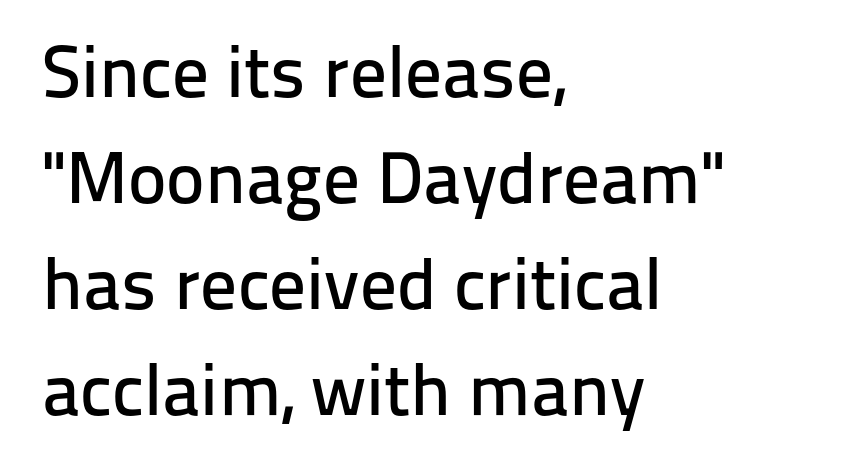
Q: Is the text italic (slanted)? A: No, it is upright.
Q: Is the typeface a serif or a sans-serif typeface? A: Sans-serif.
Q: Is the text underlined? A: No.
Q: How is the paragraph aligned? A: Left-aligned.
Q: Is the spacing between letters normal or unusually wide? A: Normal.
Q: Is the spacing between lines tight, normal or loose? A: Normal.
Q: Width (condensed, normal, or wide)? A: Normal.
Q: Stroke contrast? A: Low.
Q: x-height? A: Medium.
Q: Monospaced? A: No.
